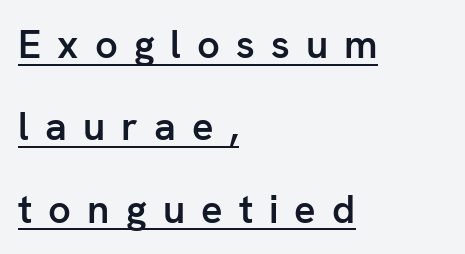
{"serif": "no", "italic": "no", "bold": "semi", "weight": "semibold", "width": "normal", "stroke_contrast": "low", "x_height": "medium", "monospaced": "no", "underline": "yes", "align": "left", "line_spacing": "loose", "line_spacing_ratio": 2.06, "letter_spacing": "wide", "letter_spacing_em": 0.4, "glyph_px": 40}
